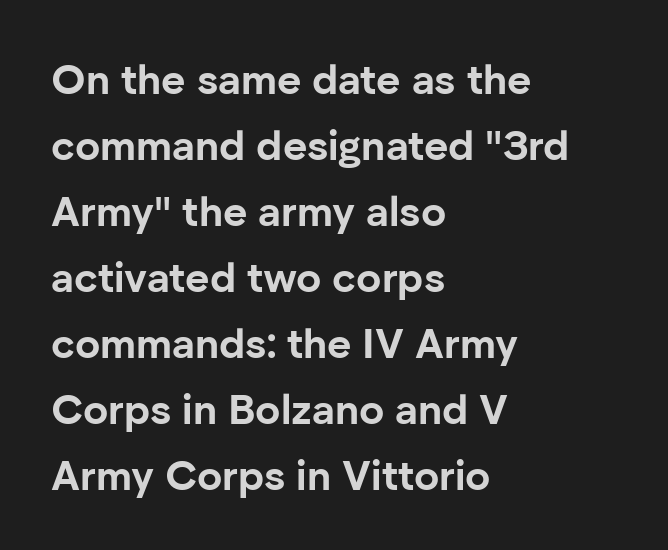
Q: Is the text bold? A: Yes.
Q: Is the text italic (slanted)? A: No, it is upright.
Q: Is the typeface a serif or a sans-serif typeface? A: Sans-serif.
Q: Is the text underlined? A: No.
Q: How is the paragraph aligned? A: Left-aligned.
Q: Is the spacing between letters normal or unusually wide? A: Normal.
Q: Is the spacing between lines tight, normal or loose? A: Normal.
Q: Width (condensed, normal, or wide)? A: Normal.
Q: Stroke contrast? A: Low.
Q: x-height? A: Medium.
Q: Monospaced? A: No.
